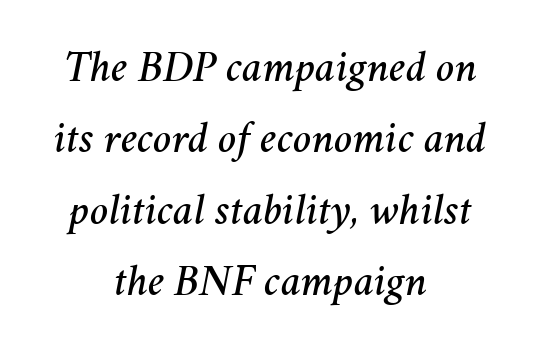
The image shows 44 px text type, italic (leaning right); set centered, normal line spacing (1.62x), normal letter spacing, not underlined; medium stroke contrast and a medium x-height.
